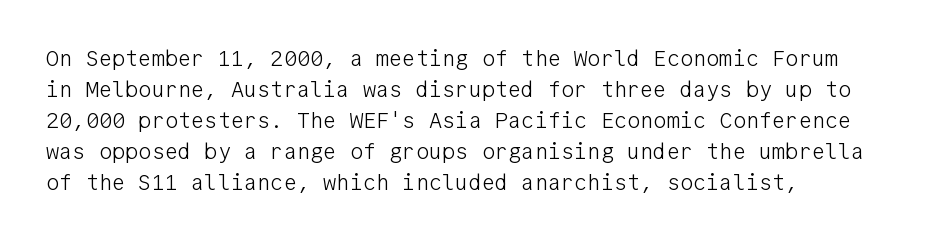
{"italic": "no", "bold": "no", "underline": "no", "align": "left", "line_spacing": "normal", "line_spacing_ratio": 1.41, "letter_spacing": "normal", "letter_spacing_em": 0.0, "glyph_px": 22}
